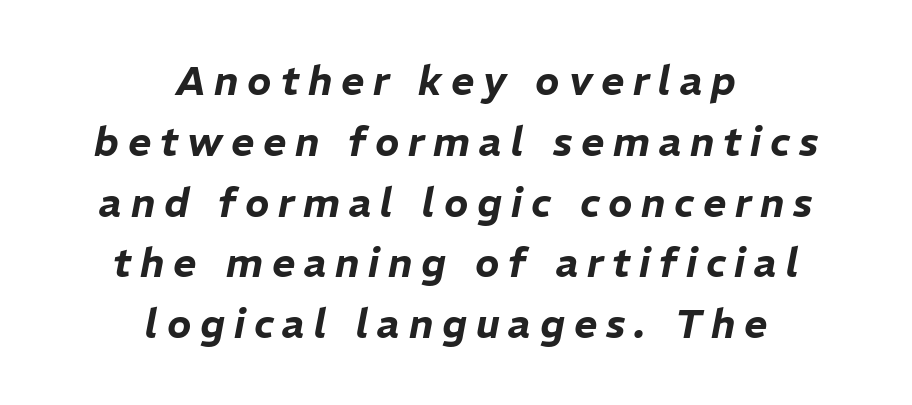
{"italic": "yes", "lean": "right", "slant_degrees": 11, "width": "normal", "stroke_contrast": "low", "x_height": "medium", "monospaced": "no", "underline": "no", "align": "center", "line_spacing": "normal", "line_spacing_ratio": 1.52, "letter_spacing": "wide", "letter_spacing_em": 0.22, "glyph_px": 40}
